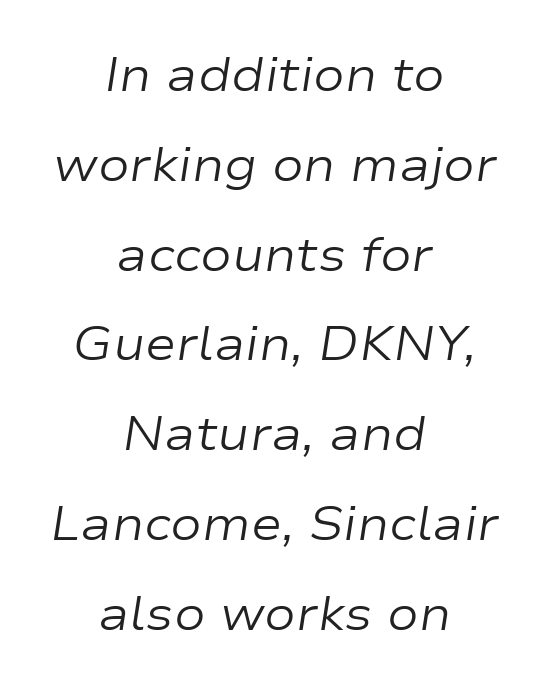
Q: Is the text bold? A: No.
Q: Is the text italic (slanted)? A: Yes, it leans right by about 9 degrees.
Q: Is the text underlined? A: No.
Q: How is the paragraph aligned? A: Centered.
Q: Is the spacing between letters normal or unusually wide? A: Normal.
Q: Is the spacing between lines tight, normal or loose? A: Loose.
Q: Width (condensed, normal, or wide)? A: Wide.
Q: Stroke contrast? A: Low.
Q: x-height? A: Medium.
Q: Monospaced? A: No.
